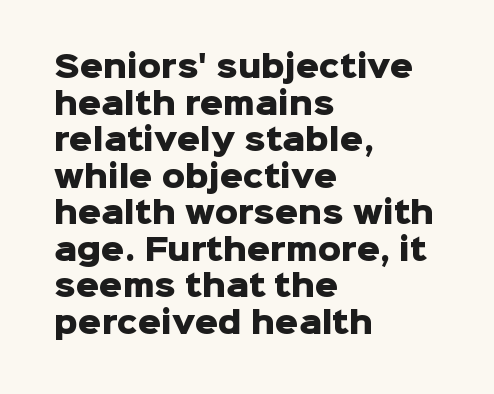
The lettering stays uniformly vertical, giving the passage a roman look. Baseline-to-baseline distance is the conventional proportion of letter height. These words are printed bold, with thick strokes throughout. A typesetter would label this face a sans. Decoration check: the copy has no underline.
